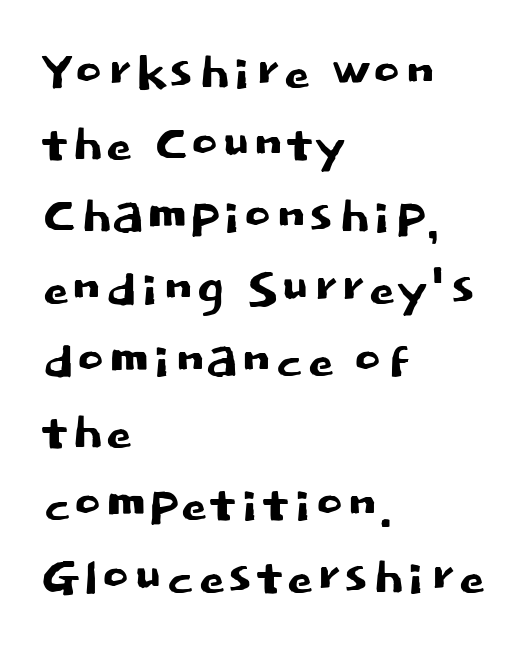
Each letter keeps its own natural width here, so spacing adapts to shape. What's the leading like? Squeezed, with rows nearly overlapping. The strip under each line holds only bare page. The text block is weighted toward the left margin, trailing off unevenly rightward.
